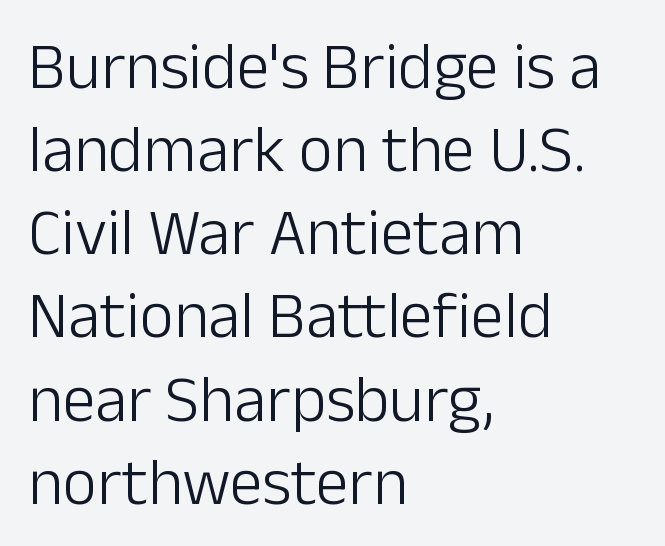
Default kerning and tracking; the words read as compact shapes. Caption: face not bold, strokes unweighted. Proportional: the letters do not fall into vertical columns. Regular leading. Left-aligned paragraph, ragged on the right. The passage shown is not underscored anywhere.
